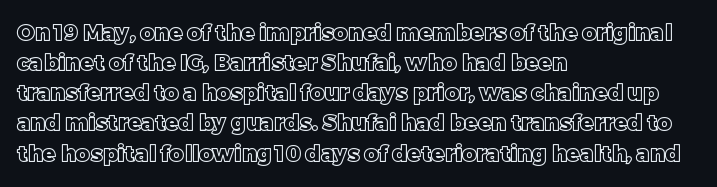
{"italic": "no", "underline": "no", "align": "left", "line_spacing": "normal", "line_spacing_ratio": 1.37, "letter_spacing": "normal", "letter_spacing_em": 0.0, "glyph_px": 22}
